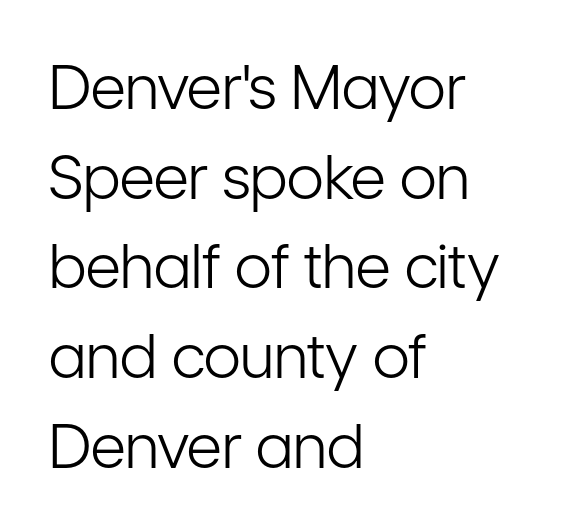
The image shows 61 px light, condensed sans-serif type, upright; set left-aligned, normal line spacing (1.47x), normal letter spacing, not underlined; low stroke contrast and a medium x-height.
